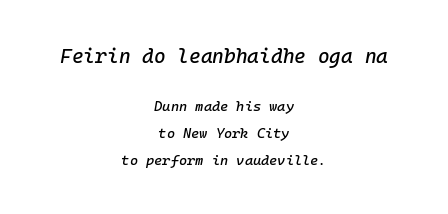
{"italic": "yes", "lean": "right", "slant_degrees": 10, "underline": "no", "align": "center", "line_spacing": "loose", "line_spacing_ratio": 1.92, "letter_spacing": "normal", "letter_spacing_em": 0.0, "larger_block": "first", "size_ratio": 1.43, "glyph_px": 20}
